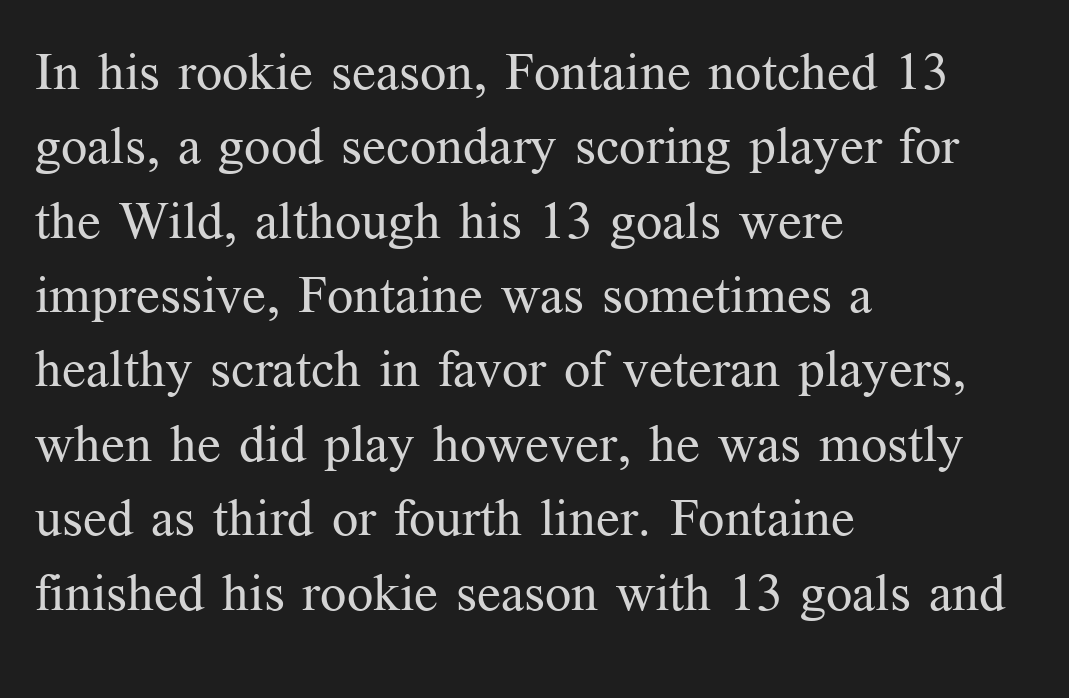
Q: Is the text bold? A: No.
Q: Is the text italic (slanted)? A: No, it is upright.
Q: Is the typeface a serif or a sans-serif typeface? A: Serif.
Q: Is the text underlined? A: No.
Q: How is the paragraph aligned? A: Left-aligned.
Q: Is the spacing between letters normal or unusually wide? A: Normal.
Q: Is the spacing between lines tight, normal or loose? A: Normal.
Q: Width (condensed, normal, or wide)? A: Normal.
Q: Stroke contrast? A: Medium.
Q: x-height? A: Medium.
Q: Monospaced? A: No.
